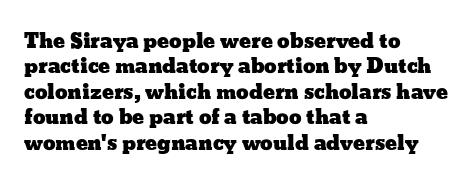
Q: Is the text italic (slanted)? A: No, it is upright.
Q: Is the text underlined? A: No.
Q: How is the paragraph aligned? A: Left-aligned.
Q: Is the spacing between letters normal or unusually wide? A: Normal.
Q: Is the spacing between lines tight, normal or loose? A: Normal.
